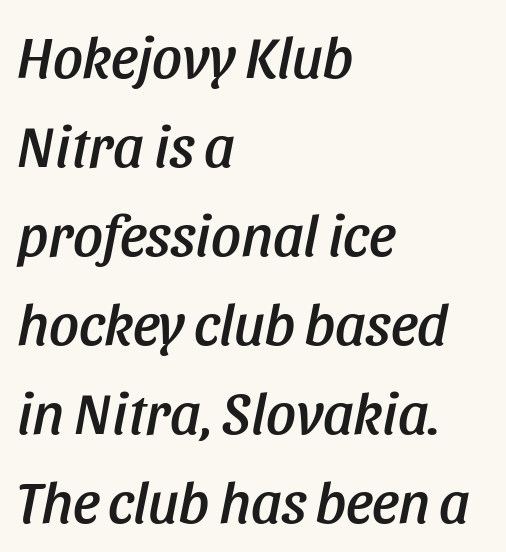
{"italic": "yes", "lean": "right", "slant_degrees": 11, "width": "condensed", "stroke_contrast": "low", "x_height": "large", "monospaced": "no", "underline": "no", "align": "left", "line_spacing": "normal", "line_spacing_ratio": 1.51, "letter_spacing": "normal", "letter_spacing_em": 0.0, "glyph_px": 59}
